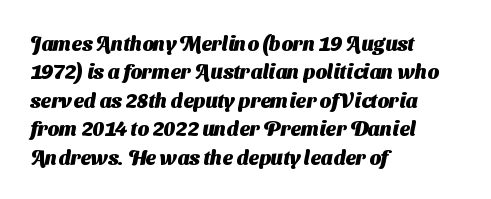
Q: Is the text bold? A: Yes.
Q: Is the text underlined? A: No.
Q: How is the paragraph aligned? A: Left-aligned.
Q: Is the spacing between letters normal or unusually wide? A: Normal.
Q: Is the spacing between lines tight, normal or loose? A: Normal.
